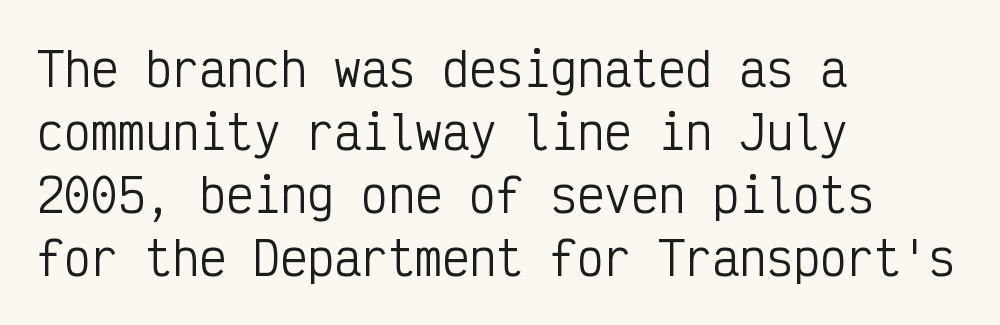
This sample is left-justified, so line endings fall wherever the words run out. A quiet, ordinary-to-light weight characterises the typeface. This sample has the even, mechanical cadence of fixed-width lettering. I'd call this a sans setting — the letters go barefoot. The axis of the letterforms is exactly vertical.
